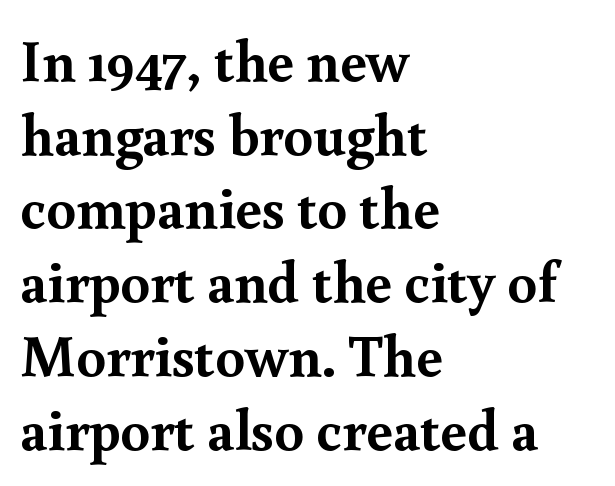
The image shows 59 px semibold serif type, upright; set left-aligned, normal line spacing (1.25x), normal letter spacing, not underlined; a small x-height.
